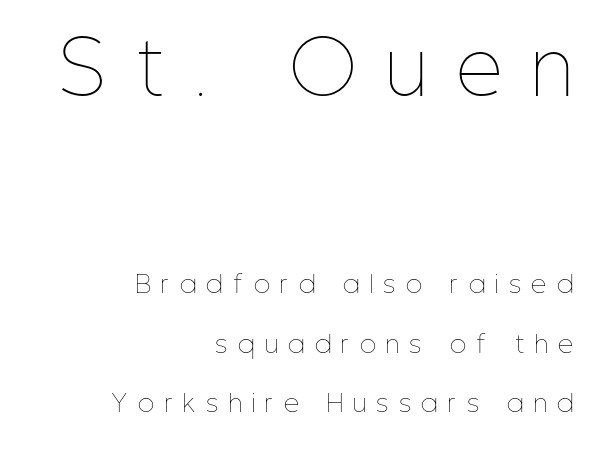
Bare-footed words on every line. The rendering shrinks the type as you move from the upper chunk to the lower. Is this a fixed-width face? No — the glyphs have proportional, varying widths. Does extra space separate the letters? Yes, quite a lot of it.
